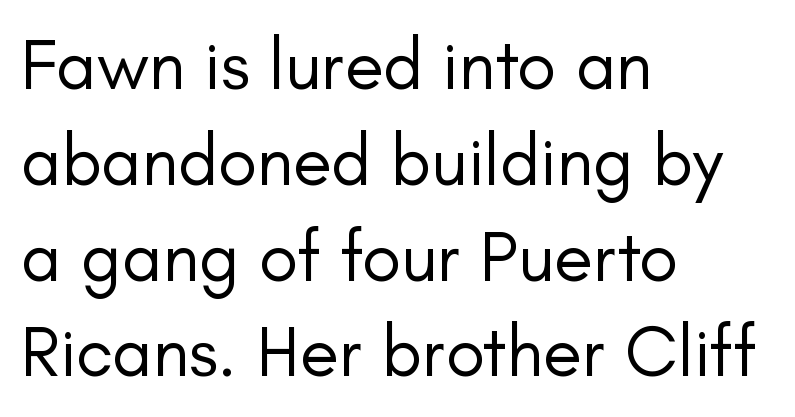
{"serif": "no", "italic": "no", "bold": "no", "weight": "regular", "width": "normal", "stroke_contrast": "low", "x_height": "small", "monospaced": "no", "underline": "no", "align": "left", "line_spacing": "normal", "line_spacing_ratio": 1.33, "letter_spacing": "normal", "letter_spacing_em": 0.0, "glyph_px": 72}
